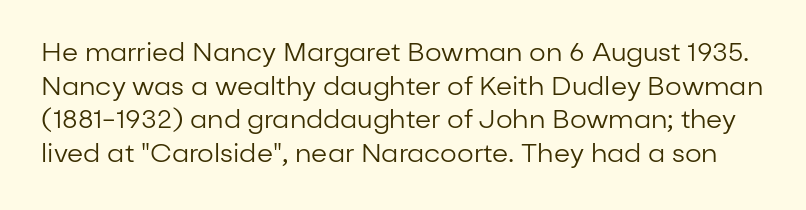
The image shows 26 px text type, upright; set normal line spacing (1.29x), normal letter spacing, not underlined.
